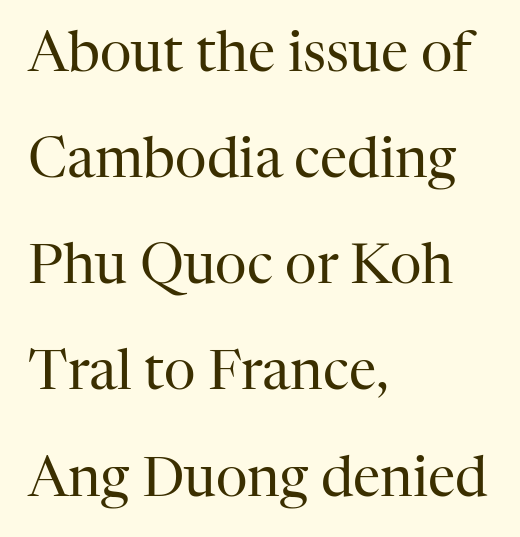
Q: Is the text bold? A: No.
Q: Is the text italic (slanted)? A: No, it is upright.
Q: Is the typeface a serif or a sans-serif typeface? A: Serif.
Q: Is the text underlined? A: No.
Q: How is the paragraph aligned? A: Left-aligned.
Q: Is the spacing between letters normal or unusually wide? A: Normal.
Q: Is the spacing between lines tight, normal or loose? A: Loose.
Q: Width (condensed, normal, or wide)? A: Normal.
Q: Stroke contrast? A: High.
Q: x-height? A: Medium.
Q: Monospaced? A: No.
